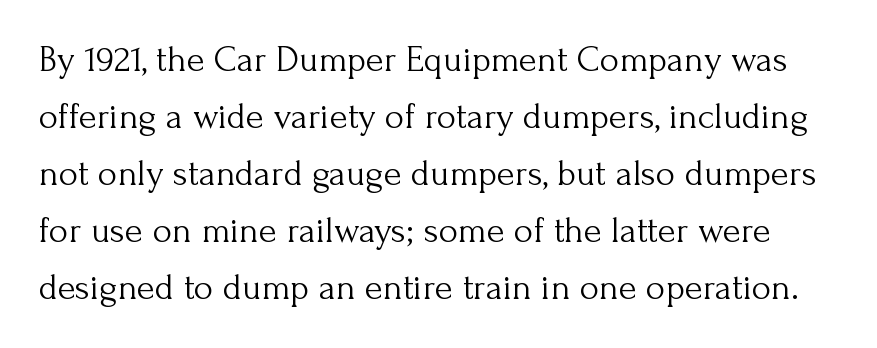
The image shows 37 px light serif type, upright; set normal line spacing (1.54x), normal letter spacing, not underlined; medium stroke contrast and a small x-height.
